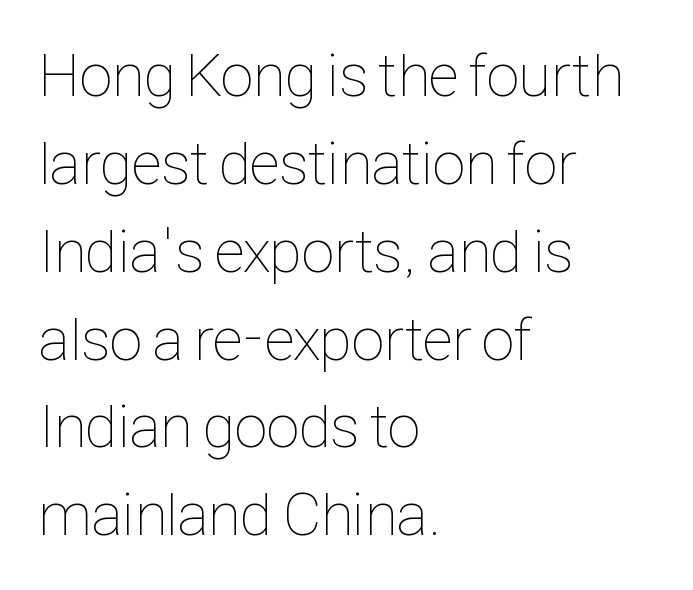
Q: Is the text bold? A: No.
Q: Is the text italic (slanted)? A: No, it is upright.
Q: Is the text underlined? A: No.
Q: How is the paragraph aligned? A: Left-aligned.
Q: Is the spacing between letters normal or unusually wide? A: Normal.
Q: Is the spacing between lines tight, normal or loose? A: Normal.
Q: Width (condensed, normal, or wide)? A: Condensed.
Q: Stroke contrast? A: Low.
Q: x-height? A: Medium.
Q: Monospaced? A: No.
